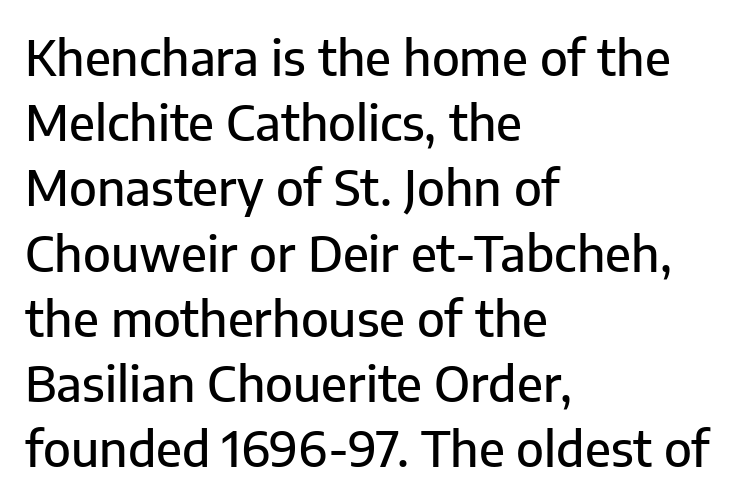
The lines are quadded left. Just letters on the line, the space beneath them empty. The characters display no serif detailing; their extremities are plain. Ordinary non-slanted type is in use.
